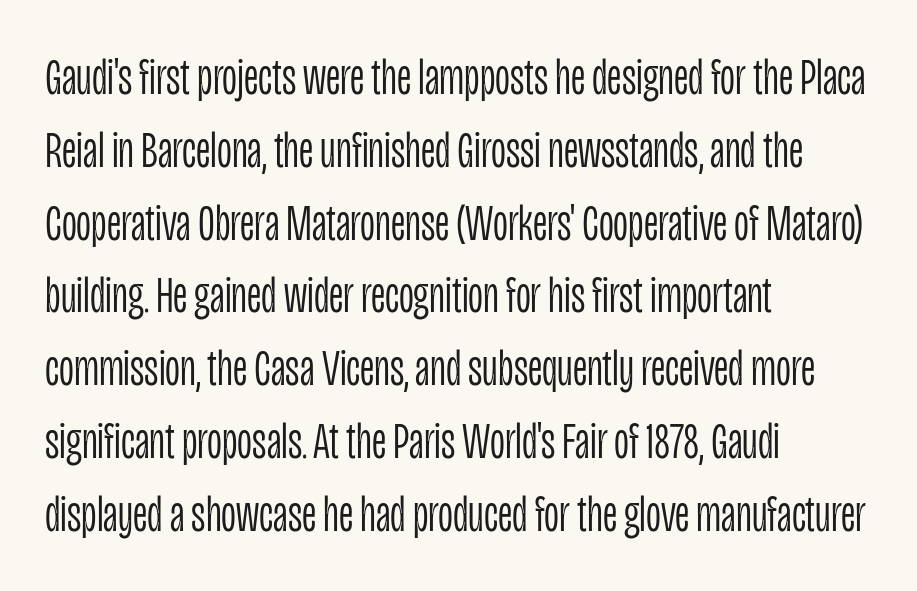
The letters stand straight up with perfectly vertical stems. Caption: multi-line text, flush left, ragged right. Proportional: the letters do not fall into vertical columns. A sans-serif font was chosen for this passage. Default kerning and tracking; the words read as compact shapes. The cut favours lightness, reaching ordinary text weight at its darkest.
